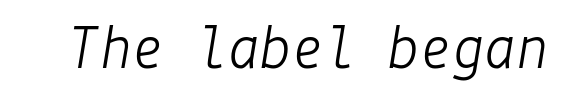
Q: Is the text bold? A: No.
Q: Is the text italic (slanted)? A: Yes, it leans right by about 9 degrees.
Q: Is the text underlined? A: No.
Q: Is the spacing between letters normal or unusually wide? A: Normal.
Q: Width (condensed, normal, or wide)? A: Normal.
Q: Stroke contrast? A: Low.
Q: x-height? A: Medium.
